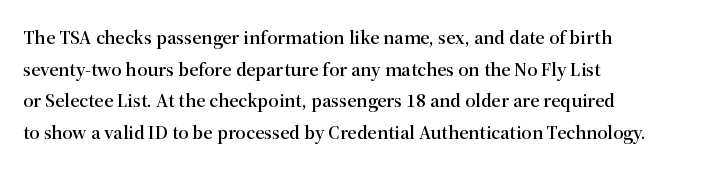
{"italic": "no", "underline": "no", "align": "left", "line_spacing": "normal", "line_spacing_ratio": 1.58, "letter_spacing": "normal", "letter_spacing_em": 0.0, "glyph_px": 20}
